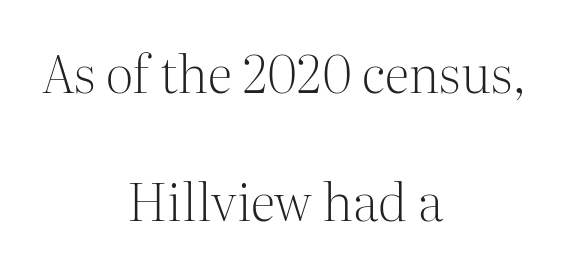
The image shows 52 px light serif type, upright; set centered, loose line spacing (2.47x), normal letter spacing, not underlined; medium stroke contrast and a medium x-height.
